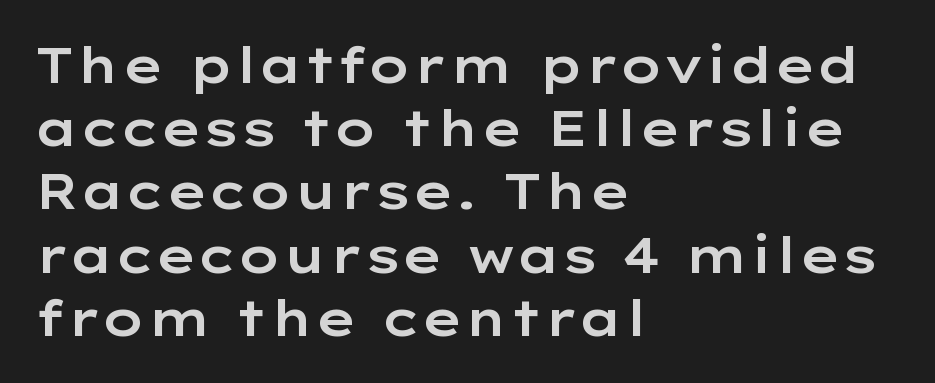
{"serif": "no", "italic": "no", "width": "wide", "stroke_contrast": "low", "x_height": "medium", "monospaced": "no", "underline": "no", "align": "left", "line_spacing": "normal", "line_spacing_ratio": 1.29, "letter_spacing": "normal", "letter_spacing_em": 0.0, "glyph_px": 49}
